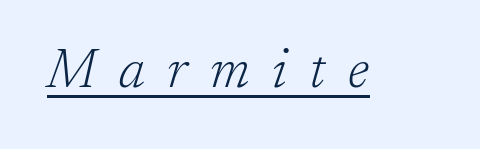
The passage shown is typed in a proportional face where columns would drift. The passage shown is not bold in any degree. Regarding serifs, this sample has them. These lines were composed using italics. Somebody hit Ctrl+U on this one — the words are underlined. Each word looks stretched out because of the extra space between its letters.
